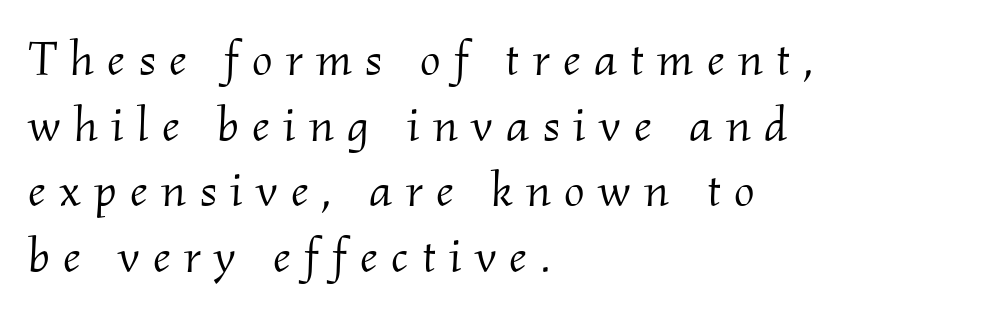
Leftover space on each line is placed entirely after the last word. Here the designer chose a conventional face with non-uniform glyph widths. Letters rest on an invisible, unmarked baseline. Each word looks stretched out because of the extra space between its letters.
